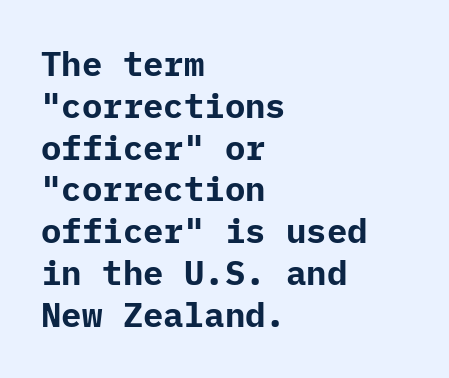
{"serif": "no", "italic": "no", "bold": "yes", "weight": "bold", "width": "normal", "stroke_contrast": "low", "x_height": "medium", "underline": "no", "align": "left", "line_spacing_ratio": 1.23, "letter_spacing": "normal", "letter_spacing_em": 0.0, "glyph_px": 34}
